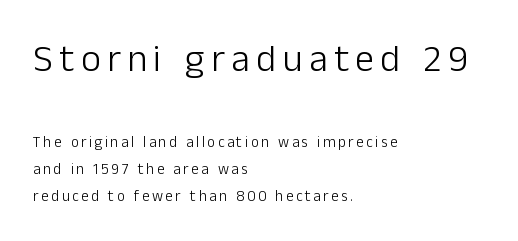
Q: Is the text bold? A: No.
Q: Is the text italic (slanted)? A: No, it is upright.
Q: Is the typeface a serif or a sans-serif typeface? A: Sans-serif.
Q: Is the text underlined? A: No.
Q: How is the paragraph aligned? A: Left-aligned.
Q: Which block of text is set in a larger size, the first (top) or the second (bottom)? A: The first (top) one.
Q: Width (condensed, normal, or wide)? A: Normal.
Q: Stroke contrast? A: Low.
Q: x-height? A: Medium.
Q: Monospaced? A: No.
